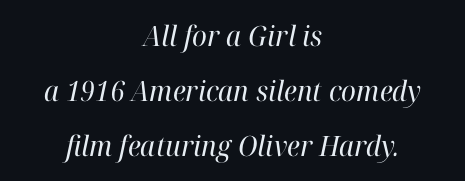
{"serif": "yes", "italic": "yes", "lean": "right", "slant_degrees": 12, "bold": "no", "weight": "regular", "width": "normal", "stroke_contrast": "high", "x_height": "medium", "monospaced": "no", "underline": "no", "align": "center", "line_spacing": "loose", "line_spacing_ratio": 1.96, "letter_spacing": "normal", "letter_spacing_em": 0.0, "glyph_px": 28}
